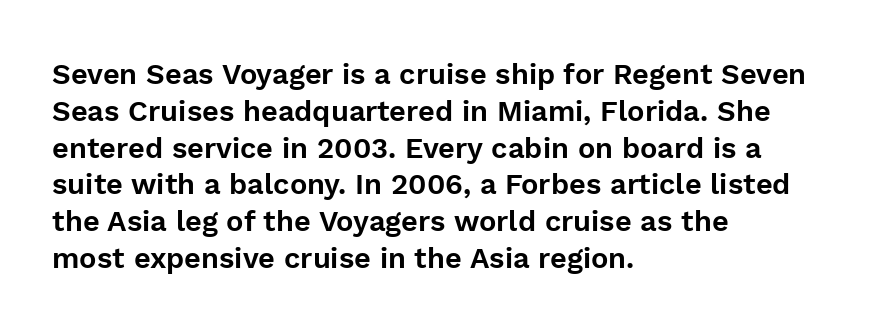
Students, note that the glyphs here touch the page at normal intervals. Lines of text with bare space underneath. Think of a printed novel: that variable character pitch is what you see here. Look at the bottom of the vertical strokes: they stop flat, with no serifs.
